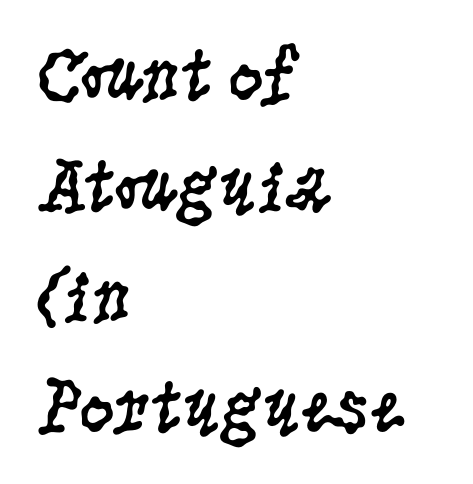
The image shows 79 px regular-weight, condensed serif type; set left-aligned, normal line spacing (1.4x), normal letter spacing, not underlined; low stroke contrast and a large x-height.
